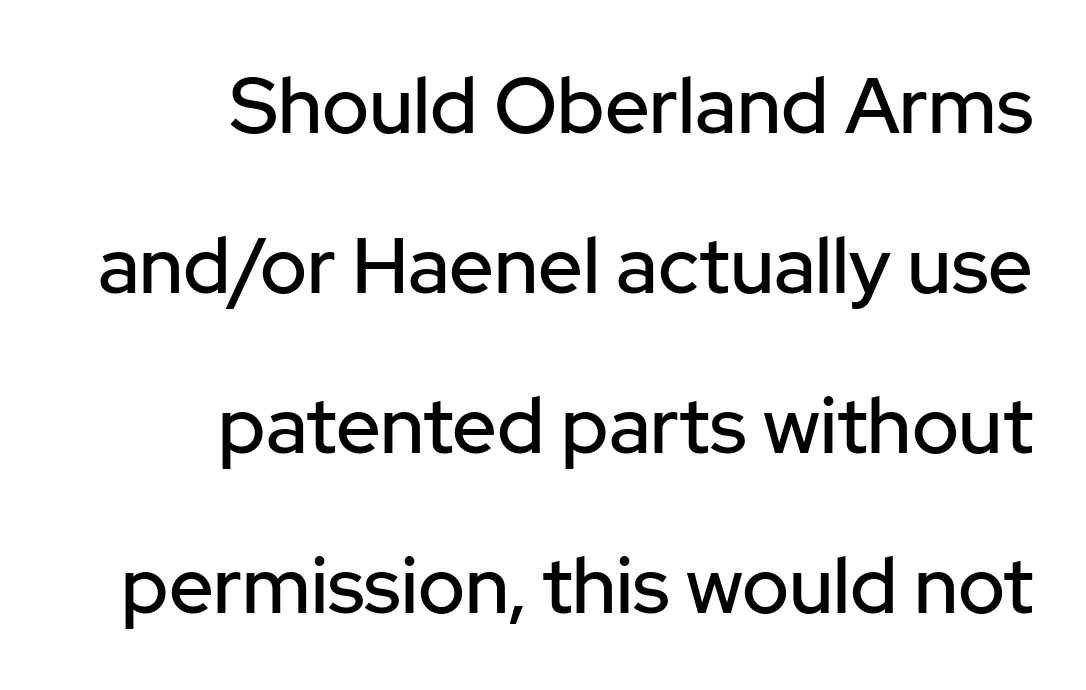
The image shows 78 px sans-serif type, upright; set right-aligned, loose line spacing (2.05x), normal letter spacing, not underlined; low stroke contrast and a medium x-height.
